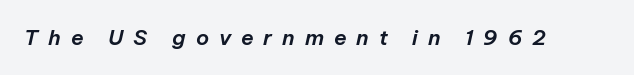
Q: Is the text italic (slanted)? A: Yes, it leans right by about 12 degrees.
Q: Is the text underlined? A: No.
Q: Is the spacing between letters normal or unusually wide? A: Unusually wide.
